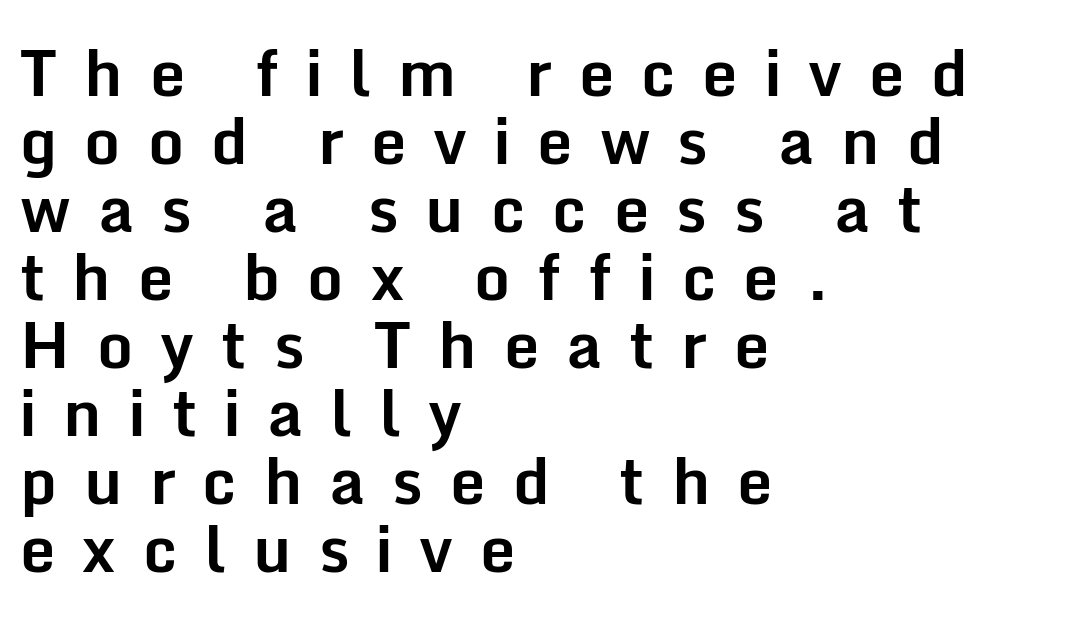
Q: Is the text bold? A: Yes.
Q: Is the text italic (slanted)? A: No, it is upright.
Q: Is the typeface a serif or a sans-serif typeface? A: Sans-serif.
Q: Is the text underlined? A: No.
Q: How is the paragraph aligned? A: Left-aligned.
Q: Is the spacing between letters normal or unusually wide? A: Unusually wide.
Q: Is the spacing between lines tight, normal or loose? A: Tight.
Q: Width (condensed, normal, or wide)? A: Normal.
Q: Stroke contrast? A: Low.
Q: x-height? A: Medium.
Q: Monospaced? A: No.
